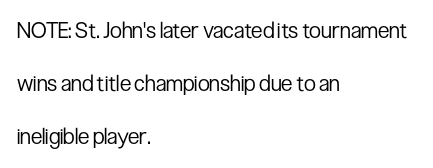
Characters follow at the spacing the type designer built in. The space between consecutive lines is lavish. Just letters on the line, the space beneath them empty. These glyphs show unthickened strokes, regular width or finer. The lines are quadded left.
